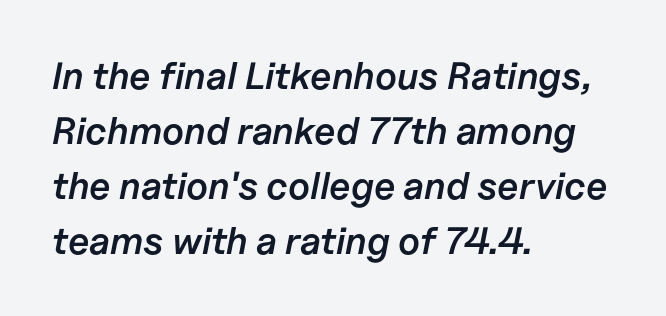
The image shows 38 px semibold type, italic (leaning right); set left-aligned, normal line spacing (1.45x), normal letter spacing, not underlined; low stroke contrast and a medium x-height.
